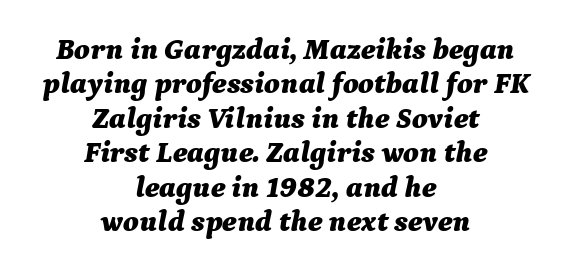
Q: Is the text bold? A: Yes.
Q: Is the text italic (slanted)? A: Yes, it leans right by about 9 degrees.
Q: Is the text underlined? A: No.
Q: How is the paragraph aligned? A: Centered.
Q: Is the spacing between letters normal or unusually wide? A: Normal.
Q: Is the spacing between lines tight, normal or loose? A: Tight.
Q: Width (condensed, normal, or wide)? A: Normal.
Q: Stroke contrast? A: Medium.
Q: x-height? A: Medium.
Q: Monospaced? A: No.
